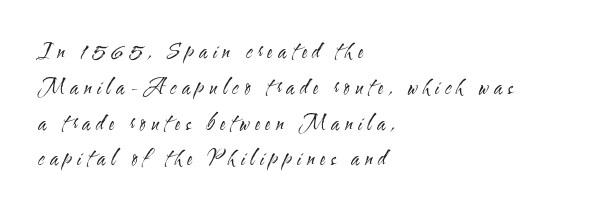
The strip under each line holds only bare page. The paragraph shown leans on its left margin. These glyphs show unthickened strokes, regular width or finer.
